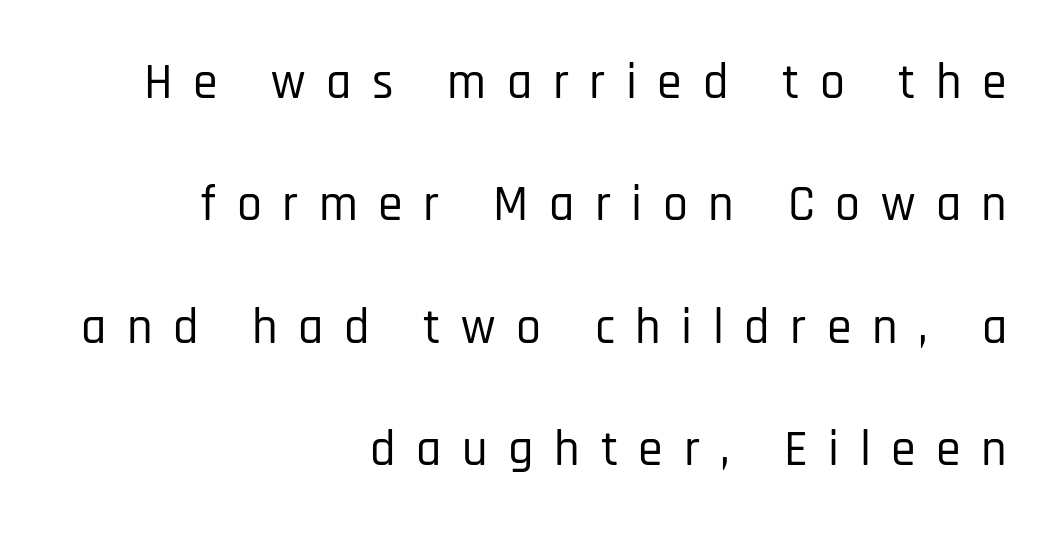
Q: Is the text italic (slanted)? A: No, it is upright.
Q: Is the typeface a serif or a sans-serif typeface? A: Sans-serif.
Q: Is the text underlined? A: No.
Q: How is the paragraph aligned? A: Right-aligned.
Q: Is the spacing between letters normal or unusually wide? A: Unusually wide.
Q: Is the spacing between lines tight, normal or loose? A: Loose.
Q: Width (condensed, normal, or wide)? A: Condensed.
Q: Stroke contrast? A: Low.
Q: x-height? A: Large.
Q: Monospaced? A: No.
